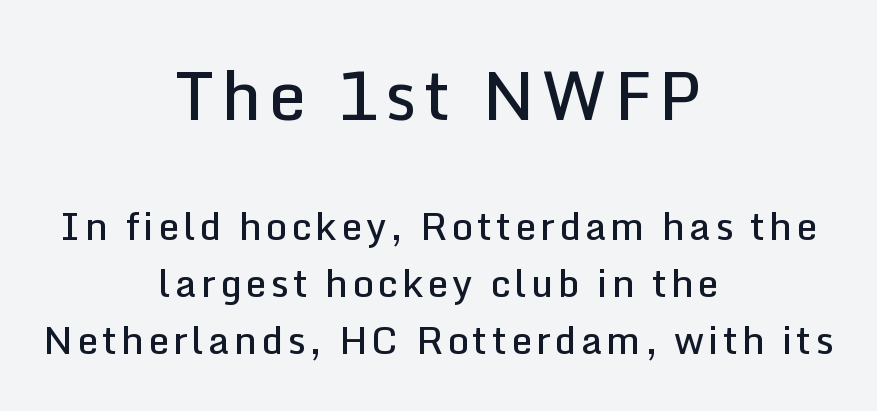
{"serif": "no", "italic": "no", "bold": "semi", "weight": "semibold", "width": "normal", "stroke_contrast": "low", "x_height": "medium", "monospaced": "no", "underline": "no", "align": "center", "line_spacing": "normal", "line_spacing_ratio": 1.5, "larger_block": "first", "size_ratio": 1.76, "glyph_px": 67}
